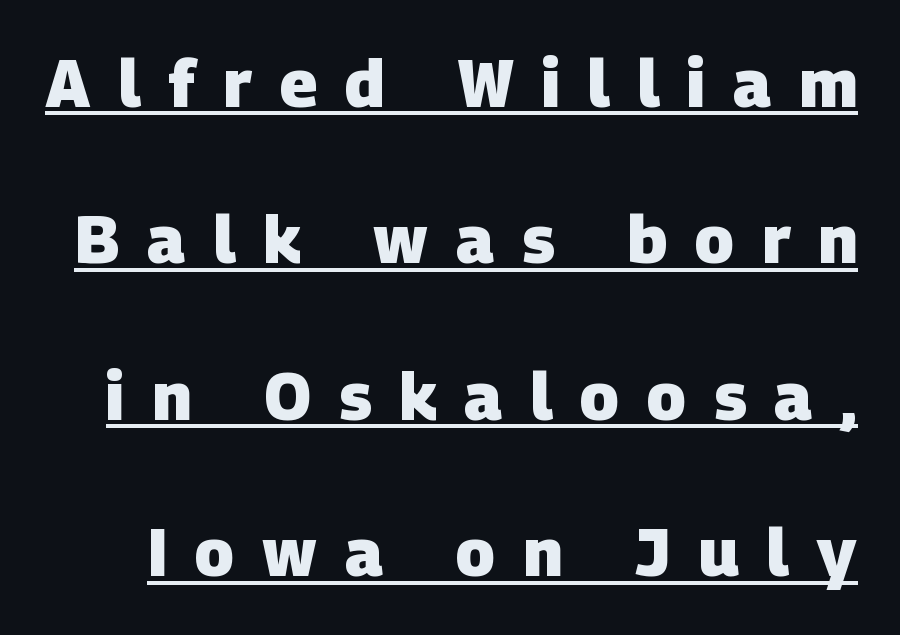
The image shows 66 px heavy sans-serif type; set loose line spacing (2.37x), unusually wide letter spacing (+0.42 em), underlined; low stroke contrast and a large x-height.
